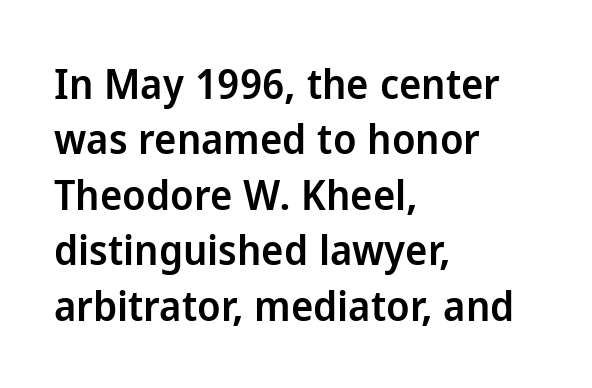
What weight is shown? A semibold, between regular and bold. The lettering holds an erect, upright posture throughout. The rag falls on the right side of this text block. Quick note: underline off. Does the type have serifs? No, each stem ends abruptly.
